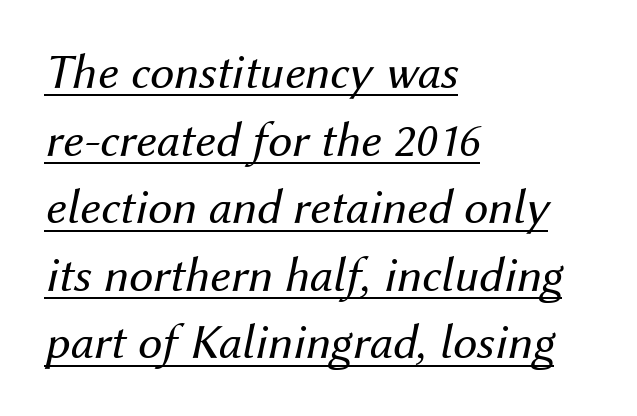
The image shows 49 px regular-weight type, italic (leaning right); set left-aligned, normal line spacing (1.38x), normal letter spacing, underlined; medium stroke contrast and a medium x-height.
